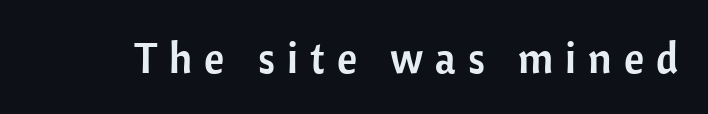
The image shows 43 px sans-serif type, upright; set unusually wide letter spacing (+0.28 em), not underlined; low stroke contrast and a medium x-height.
